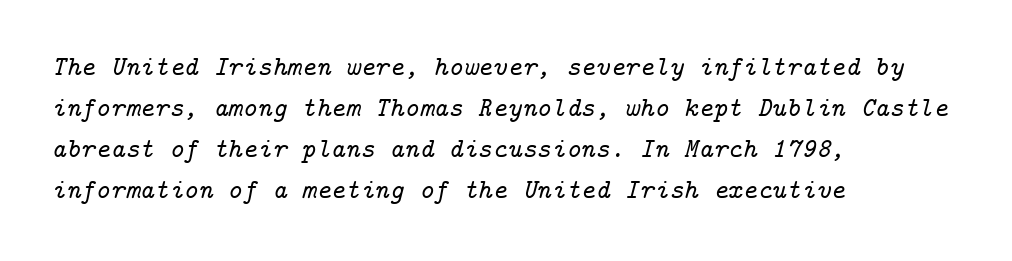
{"serif": "yes", "italic": "yes", "lean": "right", "slant_degrees": 14, "width": "normal", "stroke_contrast": "low", "x_height": "medium", "underline": "no", "align": "left", "line_spacing": "normal", "line_spacing_ratio": 1.46, "letter_spacing": "normal", "letter_spacing_em": 0.0, "glyph_px": 28}
